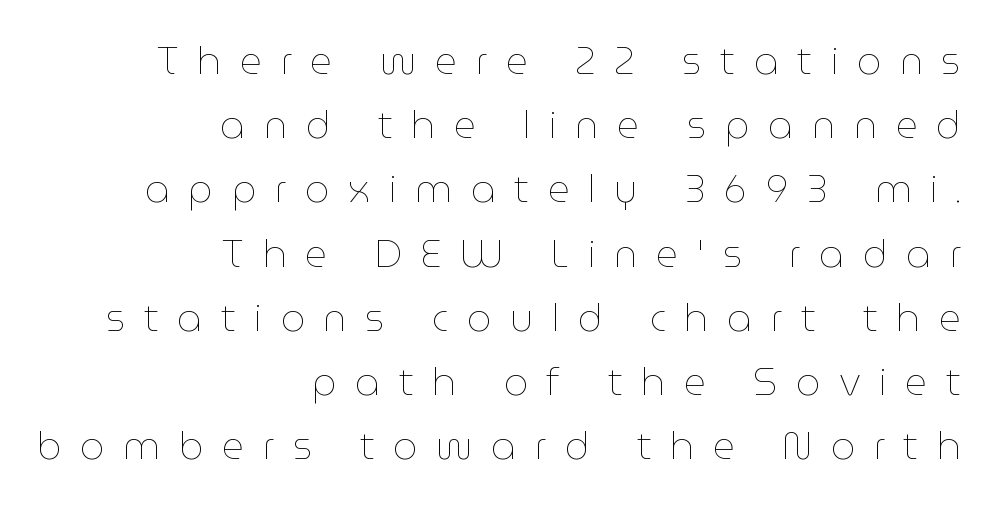
Q: Is the text bold? A: No.
Q: Is the text italic (slanted)? A: No, it is upright.
Q: Is the text underlined? A: No.
Q: How is the paragraph aligned? A: Right-aligned.
Q: Is the spacing between letters normal or unusually wide? A: Unusually wide.
Q: Is the spacing between lines tight, normal or loose? A: Normal.
Q: Width (condensed, normal, or wide)? A: Normal.
Q: Stroke contrast? A: Low.
Q: x-height? A: Medium.
Q: Monospaced? A: No.
